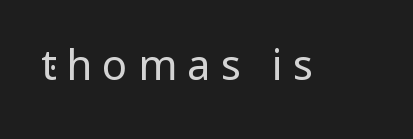
{"serif": "no", "italic": "no", "bold": "no", "weight": "regular", "width": "condensed", "stroke_contrast": "low", "underline": "no", "letter_spacing": "wide", "letter_spacing_em": 0.24, "glyph_px": 42}
